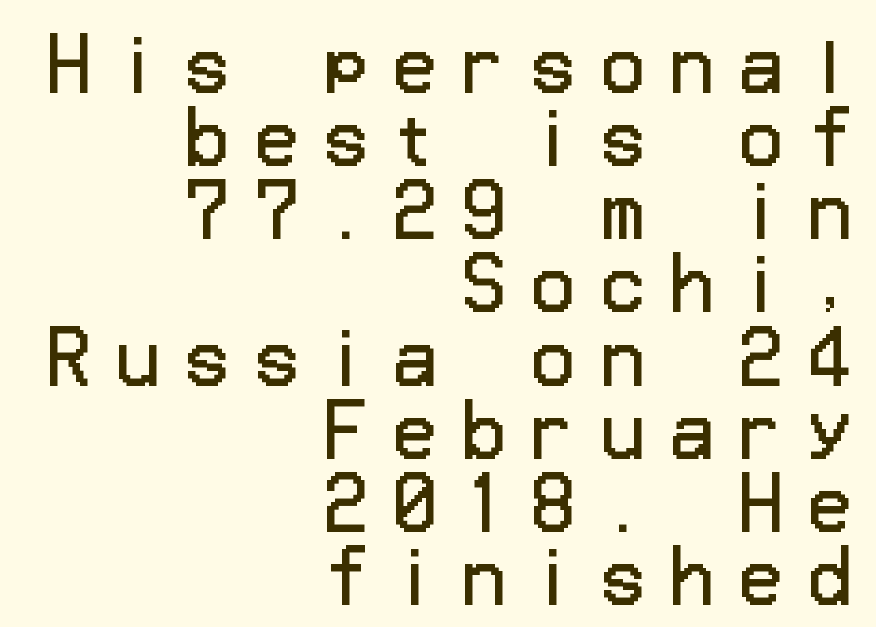
Short note: letters widely spaced. No heavy texture on the line: the type isn't bold. Reading down the column, the eye jumps only a short way to each next line. Line ends are locked; line starts wander. Regarding serifs, this sample does without them.
